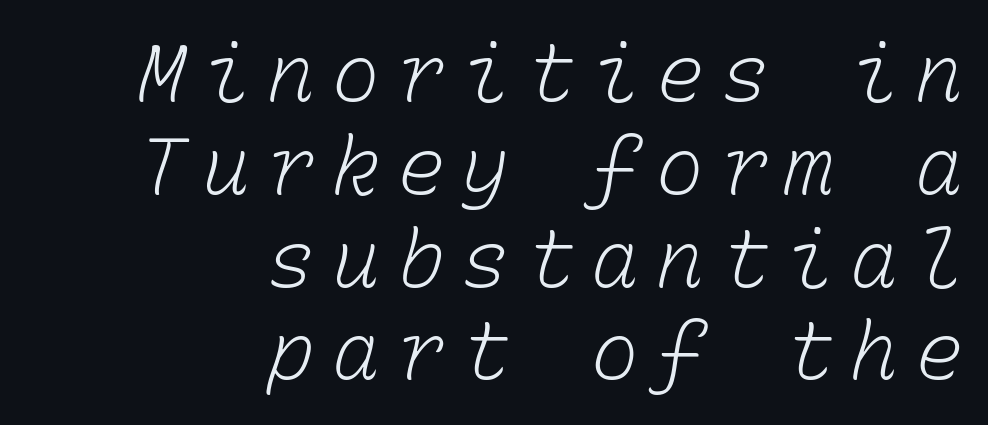
{"bold": "no", "weight": "light", "width": "normal", "stroke_contrast": "low", "x_height": "medium", "monospaced": "yes", "underline": "no", "align": "right", "line_spacing_ratio": 1.16, "letter_spacing": "wide", "letter_spacing_em": 0.21, "glyph_px": 80}
